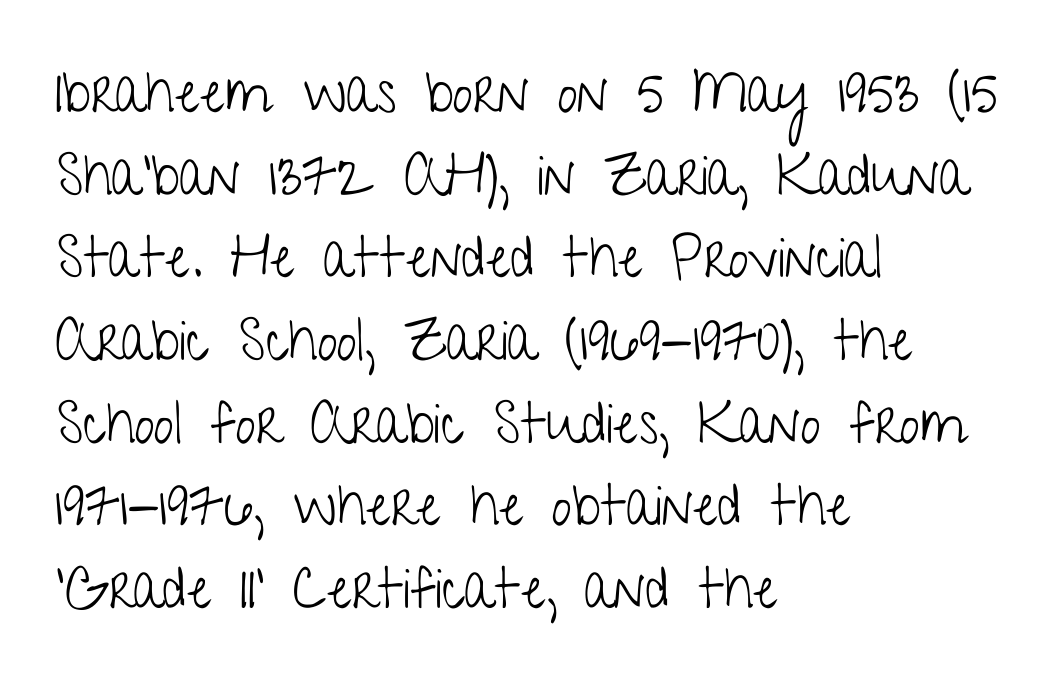
A typesetter would label this face a sans. Here the designer chose a conventional face with non-uniform glyph widths. Regarding leading, the lines here are spaced in the standard way. No letter is thick-stroked: the sample isn't bold. Layout note: lines flush left.
